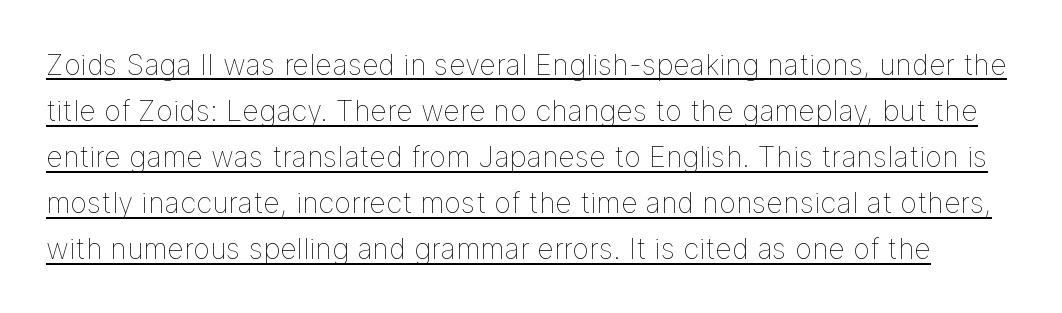
What stands out about the letter spacing? Nothing — it is the standard amount. Whoever set this chose a conventional vertical rhythm. Stems here are at most as thick as an everyday book face. A rule runs beneath these lines of type. The letters stand straight up with perfectly vertical stems. Varying glyph widths throughout — classic text-font behaviour.
